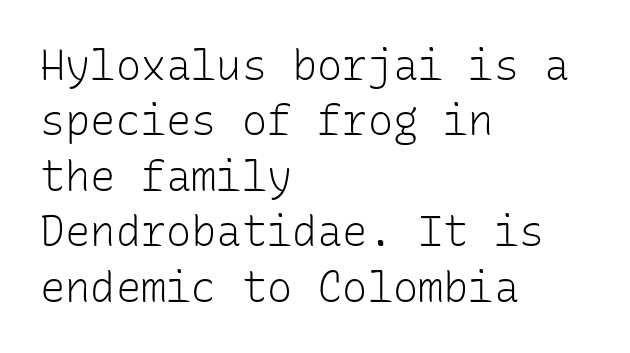
The image shows 42 px light sans-serif type, upright, monospaced; set left-aligned, normal line spacing (1.32x), normal letter spacing, not underlined; low stroke contrast and a medium x-height.
